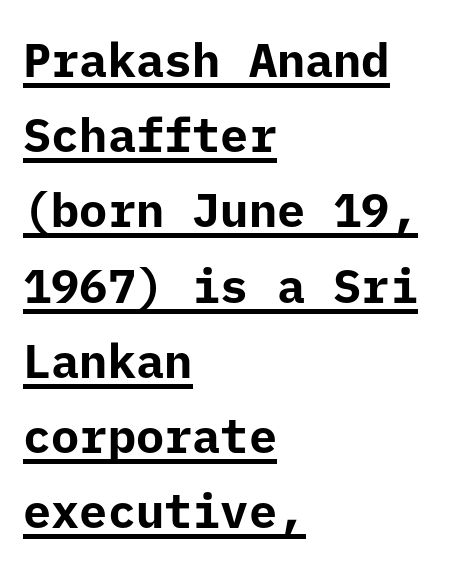
Q: Is the text bold? A: Yes.
Q: Is the text italic (slanted)? A: No, it is upright.
Q: Is the typeface a serif or a sans-serif typeface? A: Sans-serif.
Q: Is the text underlined? A: Yes.
Q: How is the paragraph aligned? A: Left-aligned.
Q: Is the spacing between letters normal or unusually wide? A: Normal.
Q: Is the spacing between lines tight, normal or loose? A: Normal.
Q: Width (condensed, normal, or wide)? A: Normal.
Q: Stroke contrast? A: Low.
Q: x-height? A: Medium.
